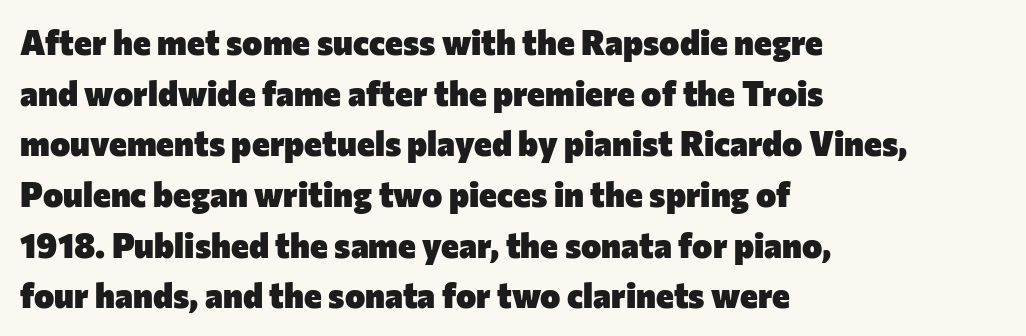
Q: Is the text bold? A: Yes.
Q: Is the text italic (slanted)? A: No, it is upright.
Q: Is the typeface a serif or a sans-serif typeface? A: Sans-serif.
Q: Is the text underlined? A: No.
Q: How is the paragraph aligned? A: Left-aligned.
Q: Is the spacing between letters normal or unusually wide? A: Normal.
Q: Is the spacing between lines tight, normal or loose? A: Normal.
Q: Width (condensed, normal, or wide)? A: Normal.
Q: Stroke contrast? A: Low.
Q: x-height? A: Medium.
Q: Monospaced? A: No.
